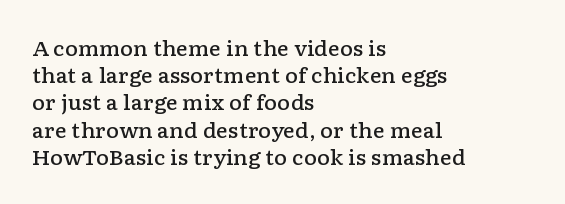
{"italic": "no", "bold": "semi", "underline": "no", "align": "left", "line_spacing": "normal", "line_spacing_ratio": 1.36, "letter_spacing": "normal", "letter_spacing_em": 0.0, "glyph_px": 20}
